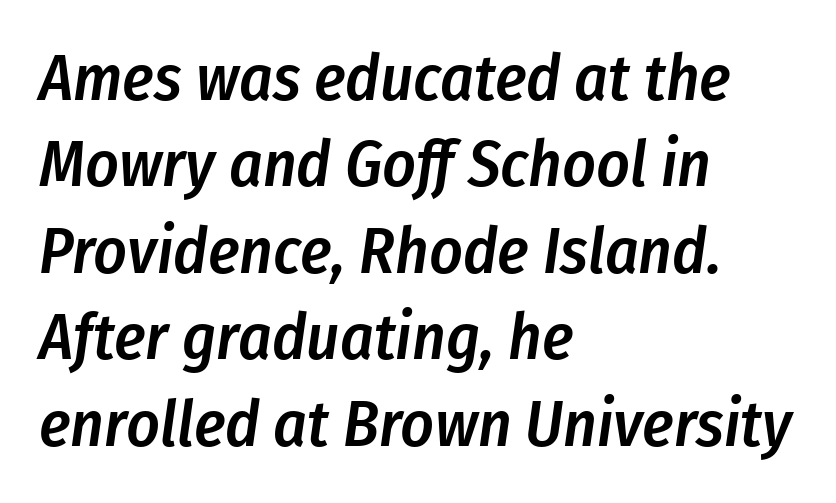
The image shows 65 px semibold, condensed type, italic (leaning right); set left-aligned, normal line spacing (1.33x), normal letter spacing, not underlined; low stroke contrast and a medium x-height.
